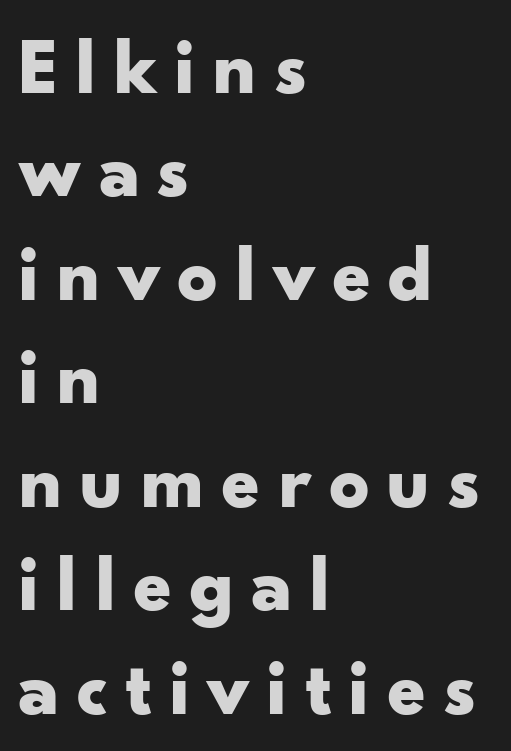
{"serif": "no", "italic": "no", "bold": "yes", "weight": "bold", "width": "wide", "stroke_contrast": "low", "x_height": "small", "monospaced": "no", "underline": "no", "align": "left", "line_spacing": "normal", "line_spacing_ratio": 1.31, "letter_spacing": "wide", "letter_spacing_em": 0.21, "glyph_px": 79}
